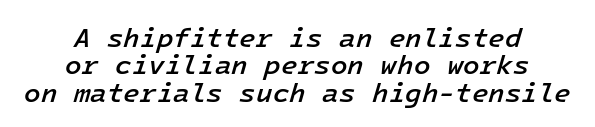
The image shows 27 px text type, italic (leaning right); set centered, tight line spacing (1.01x), normal letter spacing, not underlined.
